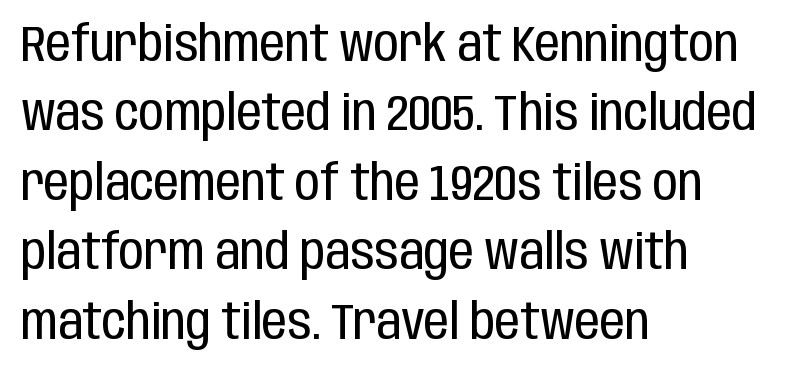
The image shows 50 px regular-weight, condensed sans-serif type, upright; set left-aligned, normal line spacing (1.39x), normal letter spacing, not underlined; low stroke contrast and a large x-height.
